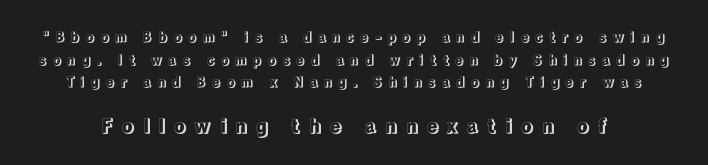
{"italic": "no", "underline": "no", "line_spacing": "normal", "line_spacing_ratio": 1.62, "letter_spacing": "wide", "letter_spacing_em": 0.41, "larger_block": "second", "size_ratio": 1.43, "glyph_px": 20}
